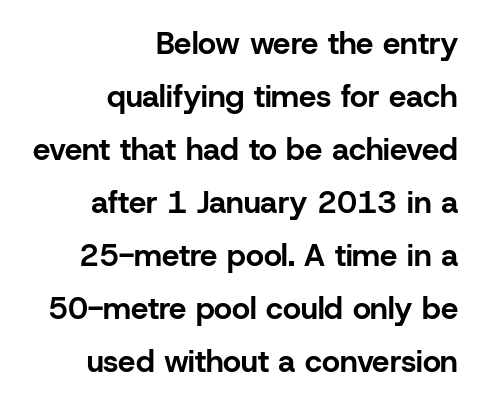
The image shows 31 px bold sans-serif type, upright; set right-aligned, line spacing 1.71x, normal letter spacing, not underlined; low stroke contrast and a medium x-height.
